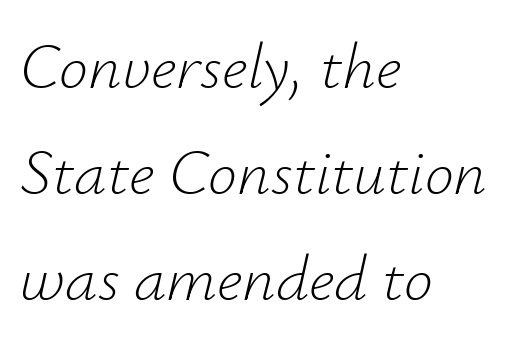
Tracking here is standard; glyphs follow each other at the usual distance. Think of a printed novel: that variable character pitch is what you see here. Weight: in the light-to-regular range. Evenly set lines give the paragraph a standard silhouette. The letters are slanted; this is an italic face.
